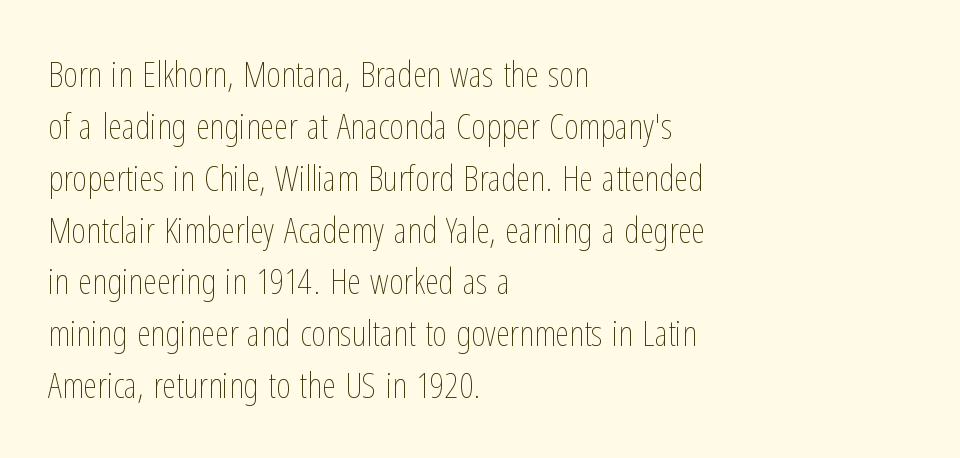
The image shows 36 px thin, condensed type, upright; set left-aligned, normal line spacing (1.44x), normal letter spacing, not underlined; low stroke contrast and a medium x-height.
